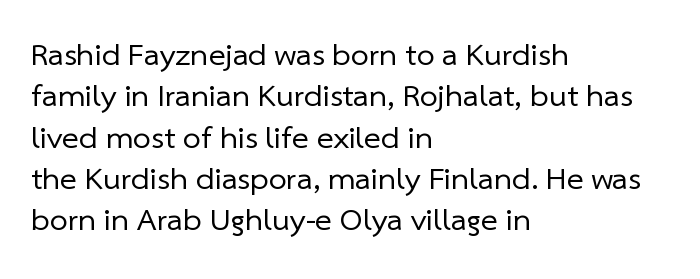
The image shows 32 px regular-weight sans-serif type; set left-aligned, normal line spacing (1.29x), normal letter spacing, not underlined; low stroke contrast and a medium x-height.
